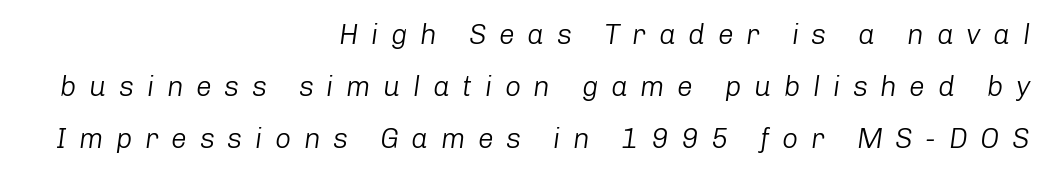
{"italic": "yes", "lean": "right", "slant_degrees": 8, "bold": "no", "weight": "light", "width": "normal", "stroke_contrast": "low", "x_height": "medium", "monospaced": "no", "underline": "no", "align": "right", "line_spacing_ratio": 1.86, "letter_spacing": "wide", "letter_spacing_em": 0.45, "glyph_px": 28}
